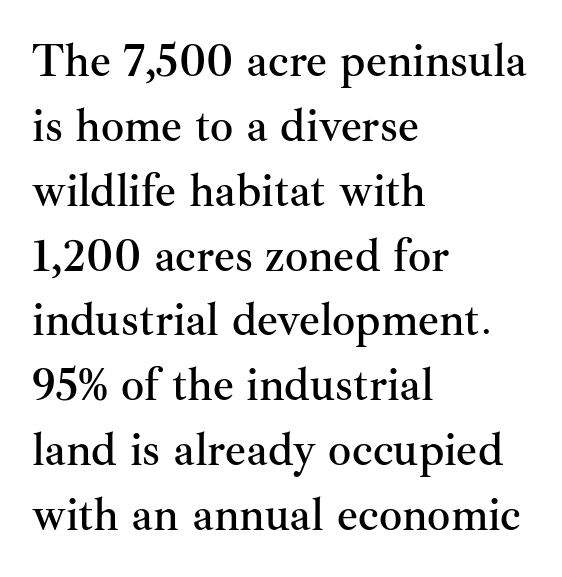
Q: Is the text italic (slanted)? A: No, it is upright.
Q: Is the typeface a serif or a sans-serif typeface? A: Serif.
Q: Is the text underlined? A: No.
Q: How is the paragraph aligned? A: Left-aligned.
Q: Is the spacing between letters normal or unusually wide? A: Normal.
Q: Is the spacing between lines tight, normal or loose? A: Normal.
Q: Width (condensed, normal, or wide)? A: Normal.
Q: Stroke contrast? A: Medium.
Q: x-height? A: Small.
Q: Monospaced? A: No.
